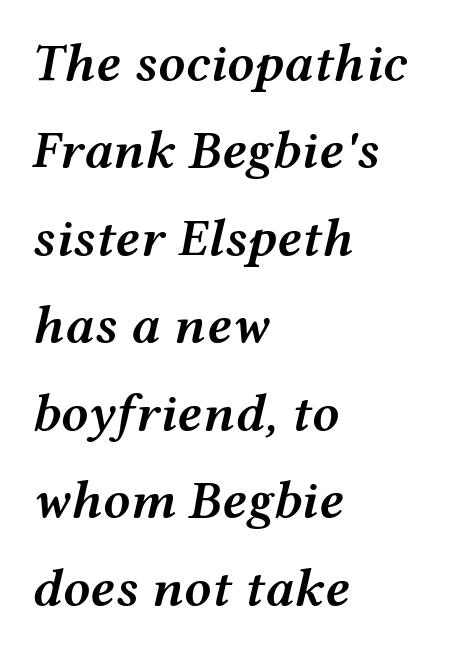
Posture: slanted. Baseline-to-baseline distance is the conventional proportion of letter height. Descenders hang freely into open space. The paragraph has a hard left edge and a soft right edge. The strokes are fattened partway — semibold, not bold.
